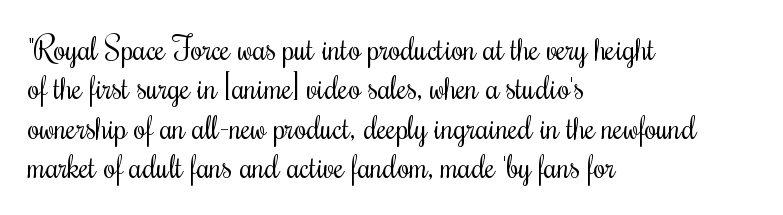
Q: Is the text bold? A: No.
Q: Is the text italic (slanted)? A: Yes.
Q: Is the text underlined? A: No.
Q: How is the paragraph aligned? A: Left-aligned.
Q: Is the spacing between letters normal or unusually wide? A: Normal.
Q: Is the spacing between lines tight, normal or loose? A: Normal.
Q: Width (condensed, normal, or wide)? A: Condensed.
Q: Stroke contrast? A: Medium.
Q: x-height? A: Small.
Q: Monospaced? A: No.
